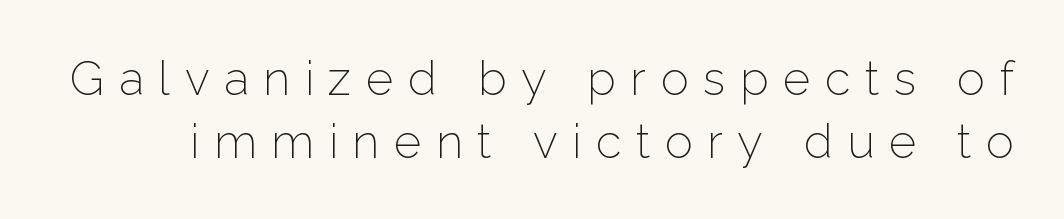
Q: Is the text bold? A: No.
Q: Is the text italic (slanted)? A: No, it is upright.
Q: Is the typeface a serif or a sans-serif typeface? A: Sans-serif.
Q: Is the text underlined? A: No.
Q: Is the spacing between letters normal or unusually wide? A: Unusually wide.
Q: Is the spacing between lines tight, normal or loose? A: Normal.
Q: Width (condensed, normal, or wide)? A: Normal.
Q: Stroke contrast? A: Low.
Q: x-height? A: Medium.
Q: Monospaced? A: No.
